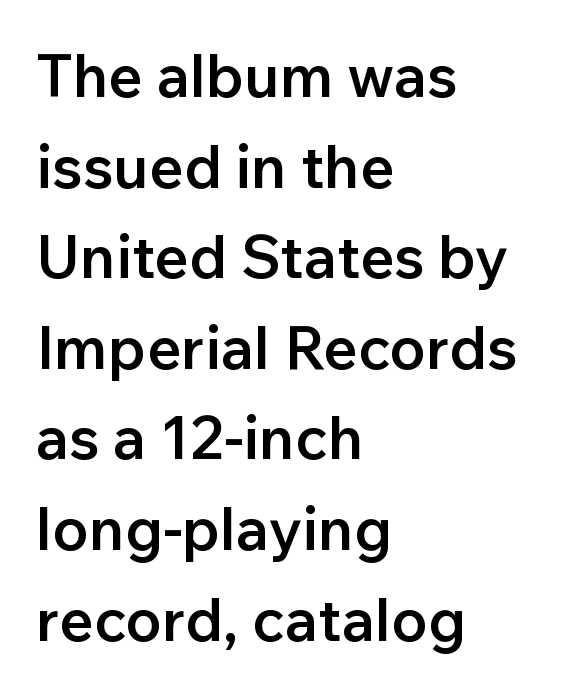
{"serif": "no", "italic": "no", "bold": "semi", "weight": "semibold", "width": "normal", "stroke_contrast": "low", "x_height": "medium", "monospaced": "no", "underline": "no", "align": "left", "line_spacing": "normal", "line_spacing_ratio": 1.51, "letter_spacing": "normal", "letter_spacing_em": 0.0, "glyph_px": 60}
